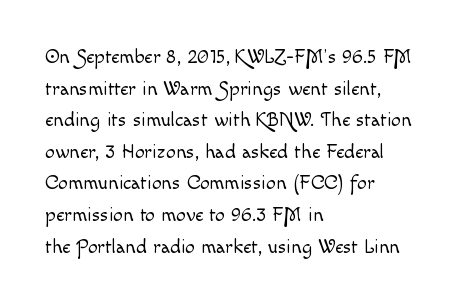
{"italic": "no", "bold": "no", "underline": "no", "align": "left", "line_spacing": "normal", "line_spacing_ratio": 1.58, "letter_spacing": "normal", "letter_spacing_em": 0.0, "glyph_px": 20}
